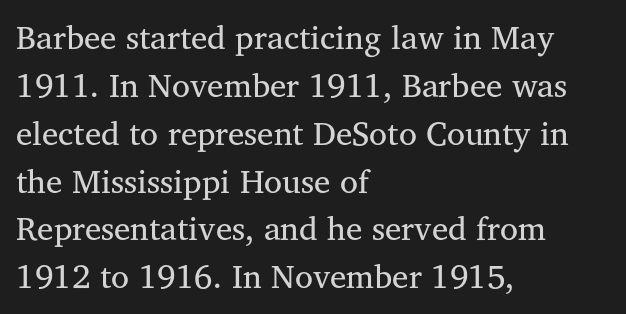
Weight: regular or lighter. You could not count columns in this text — the font is proportionally spaced. The characters display serif detailing at their extremities. Caption: standard tracking, unaltered. The glyphs are unaccompanied by any horizontal stroke below them. Is there much room between lines? A standard amount, neither cramped nor airy.
